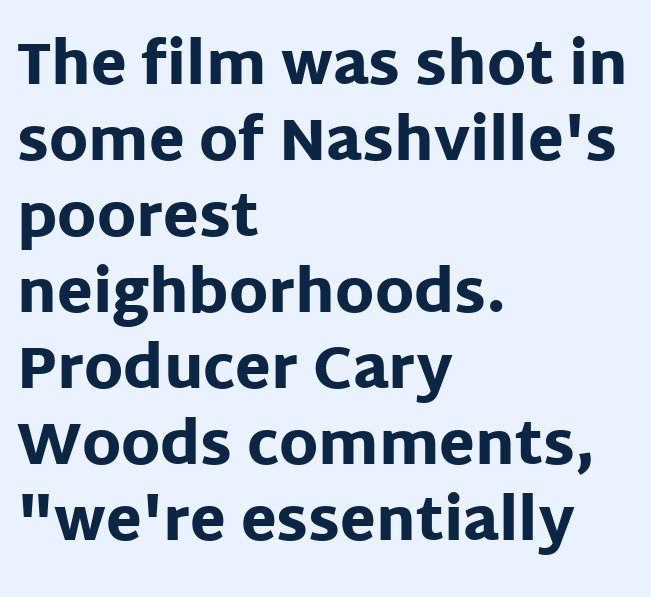
Vertically, the passage feels balanced, rows spaced as you'd expect. Looks like regular typesetting: each glyph gets only the width it needs. The typesetting leans heavy: a genuine bold. Check where the strokes stop: nothing finishes them off — pure sans. Leftover space on each line is placed entirely after the last word. Each row of text sits above clean, open space.
